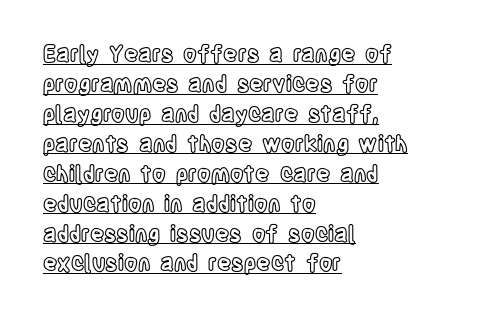
The image shows 22 px text type, upright; set left-aligned, normal line spacing (1.36x), normal letter spacing, underlined.
